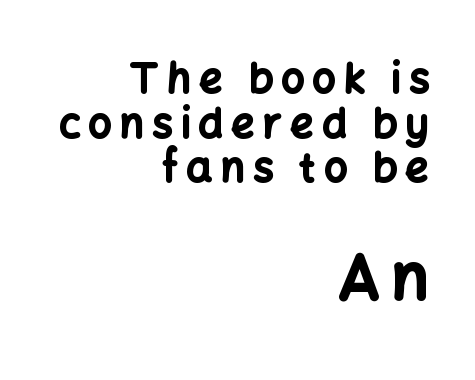
Every letter is thick-stroked: bold, no question. The passage shown begins with its smaller block and ends with its larger one. The lettering holds an erect, upright posture throughout. The letters advance in unequal steps, a hallmark of proportional type.
